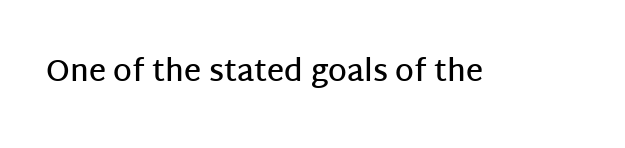
{"serif": "no", "italic": "no", "bold": "semi", "weight": "semibold", "width": "normal", "stroke_contrast": "low", "x_height": "large", "monospaced": "no", "underline": "no", "letter_spacing": "normal", "letter_spacing_em": 0.0, "glyph_px": 30}
